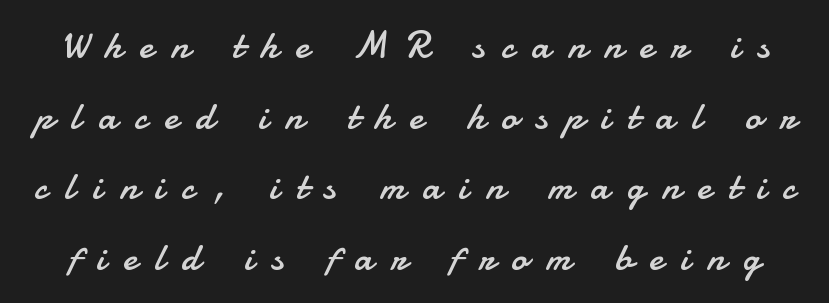
{"serif": "no", "bold": "no", "weight": "regular", "width": "normal", "stroke_contrast": "low", "x_height": "small", "monospaced": "no", "underline": "no", "line_spacing_ratio": 1.81, "letter_spacing": "wide", "letter_spacing_em": 0.45, "glyph_px": 39}
